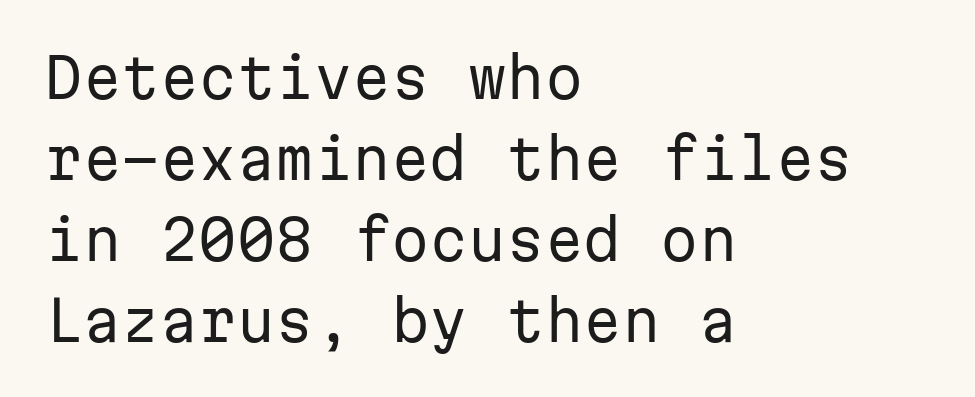
Q: Is the text bold? A: No.
Q: Is the text italic (slanted)? A: No, it is upright.
Q: Is the typeface a serif or a sans-serif typeface? A: Sans-serif.
Q: Is the text underlined? A: No.
Q: How is the paragraph aligned? A: Left-aligned.
Q: Is the spacing between letters normal or unusually wide? A: Normal.
Q: Is the spacing between lines tight, normal or loose? A: Normal.
Q: Width (condensed, normal, or wide)? A: Normal.
Q: Stroke contrast? A: Low.
Q: x-height? A: Medium.
Q: Monospaced? A: Yes.
